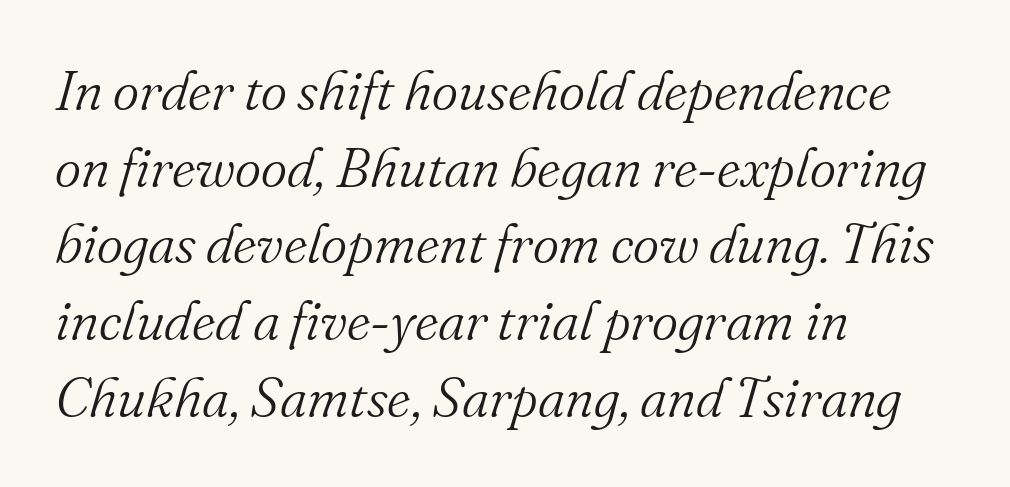
{"serif": "yes", "italic": "yes", "lean": "right", "slant_degrees": 16, "bold": "no", "weight": "light", "width": "normal", "stroke_contrast": "medium", "x_height": "small", "monospaced": "no", "underline": "no", "align": "left", "line_spacing": "normal", "line_spacing_ratio": 1.37, "letter_spacing": "normal", "letter_spacing_em": 0.0, "glyph_px": 56}
